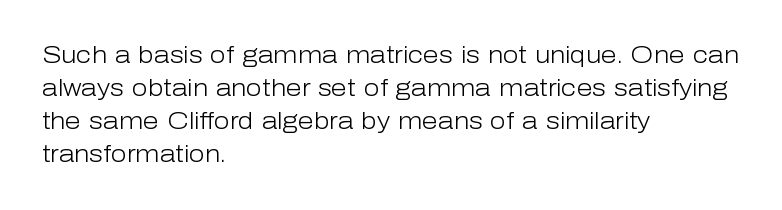
{"italic": "no", "bold": "no", "underline": "no", "align": "left", "line_spacing": "normal", "line_spacing_ratio": 1.44, "letter_spacing": "normal", "letter_spacing_em": 0.0, "glyph_px": 23}
